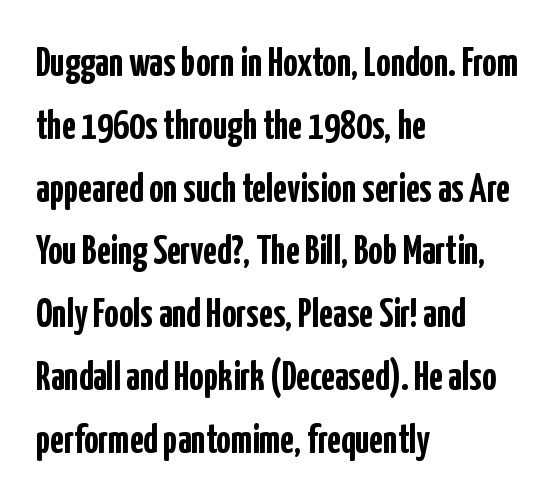
The image shows 40 px semibold, condensed sans-serif type, upright; set left-aligned, normal line spacing (1.57x), normal letter spacing, not underlined; low stroke contrast and a medium x-height.
